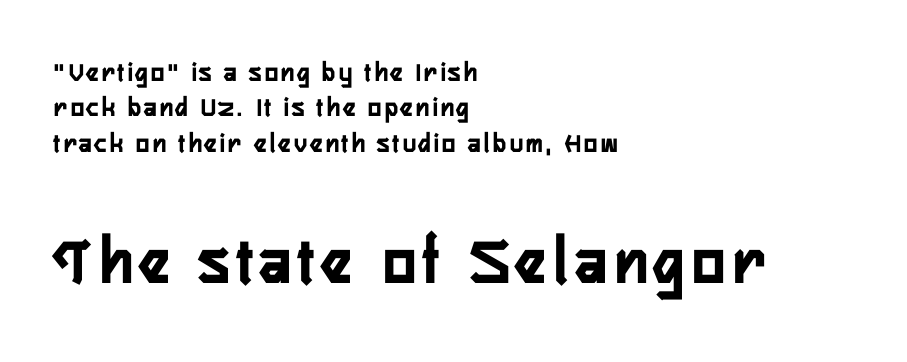
You could not count columns in this text — the font is proportionally spaced. Horizontal bands of white between lines are of average thickness. A clean baseline with only descenders dipping below it. Serifs: no, the terminals of the letterforms are clean. No italicization has been applied; the sample stays upright.
